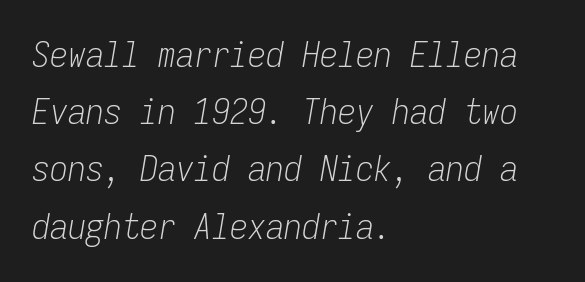
The image shows 36 px light, condensed type, italic (leaning right), monospaced; set left-aligned, normal line spacing (1.59x), normal letter spacing, not underlined; low stroke contrast and a medium x-height.
